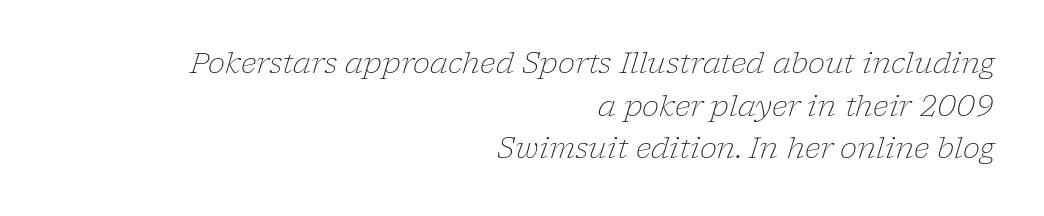
The image shows 29 px light serif type, italic (leaning right); set right-aligned, normal line spacing (1.47x), normal letter spacing, not underlined; low stroke contrast and a medium x-height.
